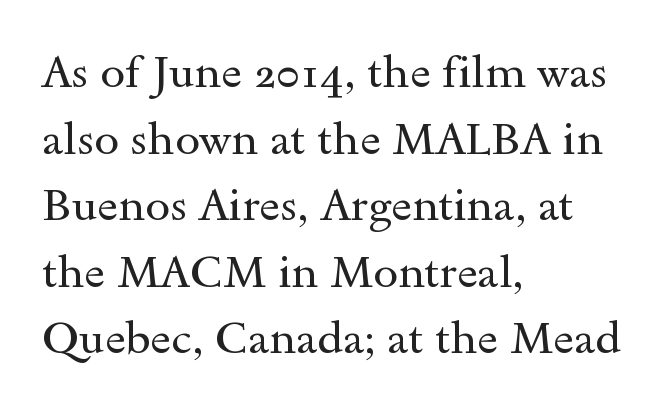
Q: Is the text bold? A: No.
Q: Is the text italic (slanted)? A: No, it is upright.
Q: Is the typeface a serif or a sans-serif typeface? A: Serif.
Q: Is the text underlined? A: No.
Q: How is the paragraph aligned? A: Left-aligned.
Q: Is the spacing between letters normal or unusually wide? A: Normal.
Q: Is the spacing between lines tight, normal or loose? A: Normal.
Q: Width (condensed, normal, or wide)? A: Wide.
Q: x-height? A: Small.
Q: Monospaced? A: No.
